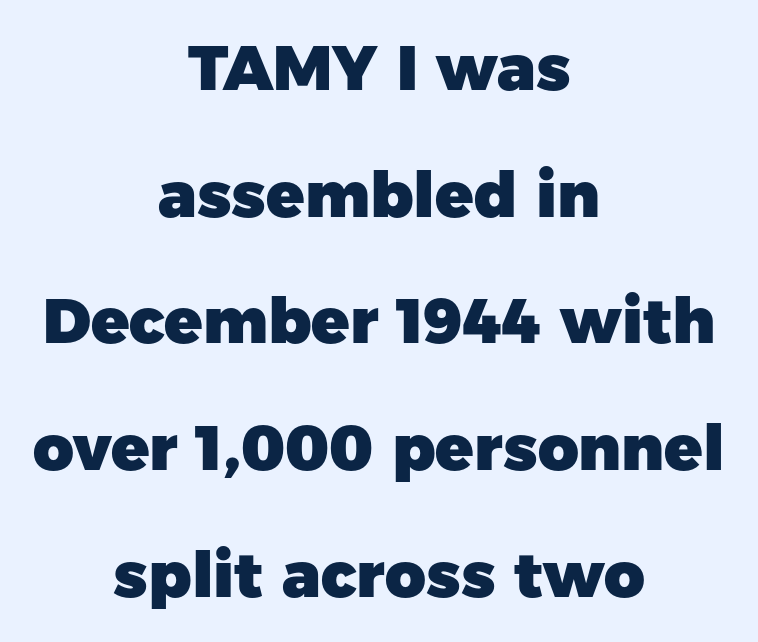
The image shows 63 px heavy sans-serif type, upright; set centered, loose line spacing (2.01x), normal letter spacing, not underlined; low stroke contrast and a medium x-height.
